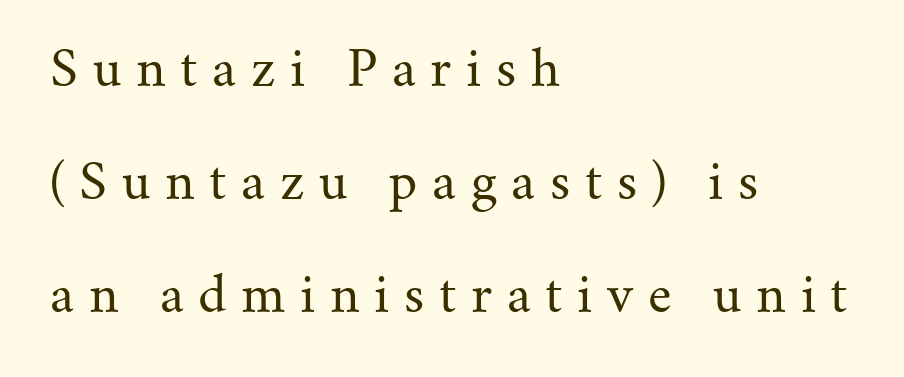
Q: Is the text bold? A: No.
Q: Is the text italic (slanted)? A: No, it is upright.
Q: Is the typeface a serif or a sans-serif typeface? A: Serif.
Q: Is the text underlined? A: No.
Q: How is the paragraph aligned? A: Left-aligned.
Q: Is the spacing between letters normal or unusually wide? A: Unusually wide.
Q: Is the spacing between lines tight, normal or loose? A: Loose.
Q: Width (condensed, normal, or wide)? A: Normal.
Q: Stroke contrast? A: Medium.
Q: x-height? A: Small.
Q: Monospaced? A: No.
